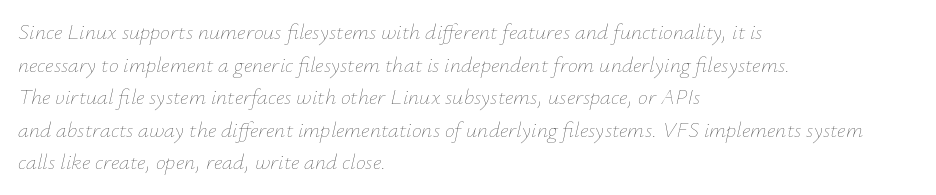
Q: Is the text bold? A: No.
Q: Is the text italic (slanted)? A: Yes, it leans right by about 12 degrees.
Q: Is the text underlined? A: No.
Q: How is the paragraph aligned? A: Left-aligned.
Q: Is the spacing between letters normal or unusually wide? A: Normal.
Q: Is the spacing between lines tight, normal or loose? A: Normal.
